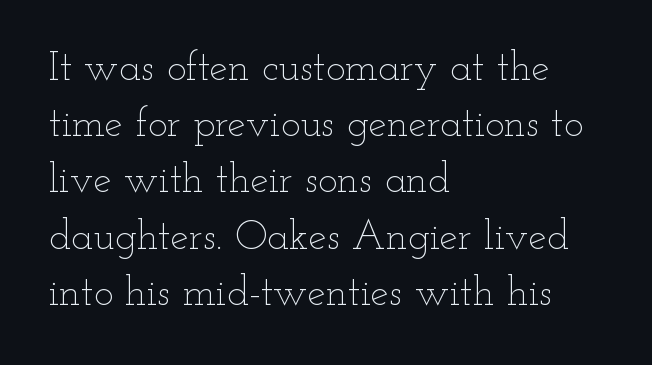
{"italic": "no", "bold": "no", "weight": "thin", "width": "wide", "stroke_contrast": "low", "x_height": "small", "monospaced": "no", "underline": "no", "align": "left", "line_spacing": "normal", "line_spacing_ratio": 1.37, "letter_spacing": "normal", "letter_spacing_em": 0.0, "glyph_px": 41}
